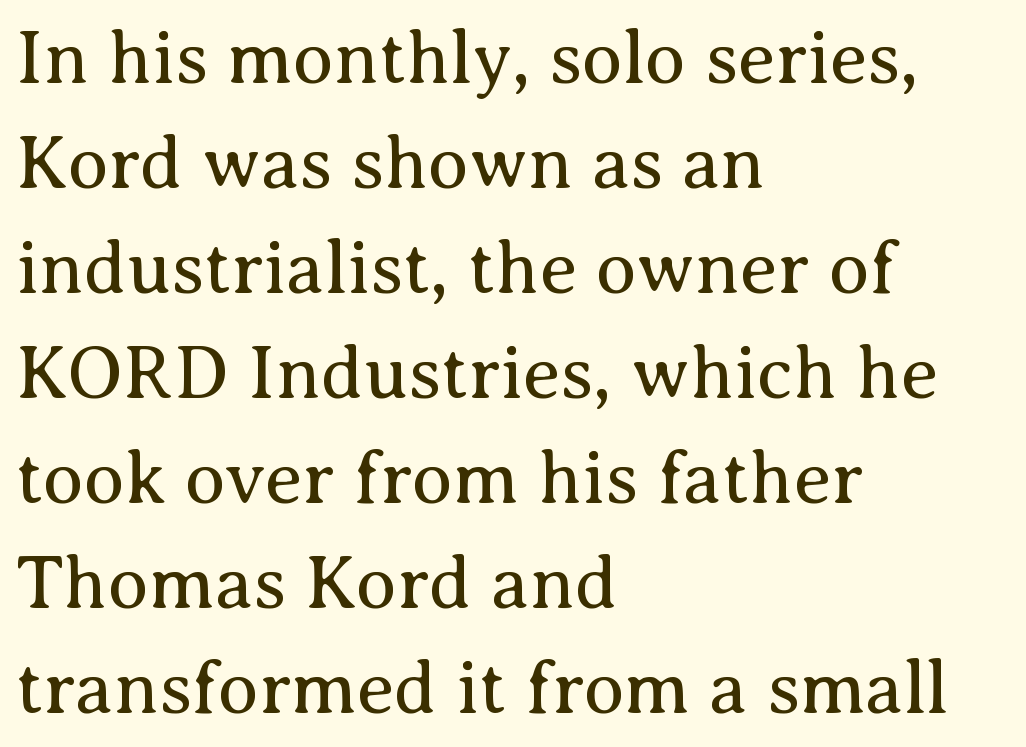
Is this a sans? No — the strokes have serifs. Nobody drew a line under any word here. The space between consecutive lines is moderate. Nothing unusual about the tracking: characters are spaced as the font intends.
